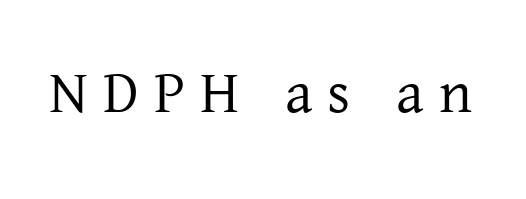
In terms of letterform style, serifs are clearly present. Each stroke keeps to a modest, everyday thickness or less. Look at the tracking — it's clearly loosened, letters drifting apart. Tall strokes in this sample are plumb rather than angled.
